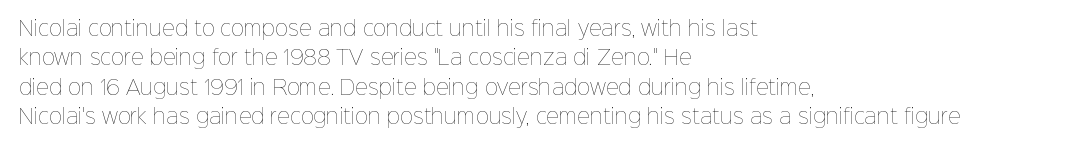
Q: Is the text bold? A: No.
Q: Is the text italic (slanted)? A: No, it is upright.
Q: Is the text underlined? A: No.
Q: How is the paragraph aligned? A: Left-aligned.
Q: Is the spacing between letters normal or unusually wide? A: Normal.
Q: Is the spacing between lines tight, normal or loose? A: Normal.
